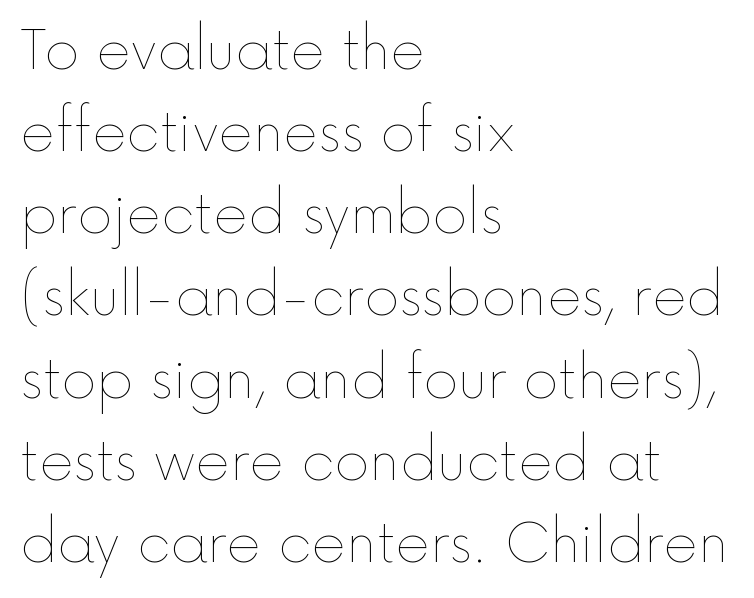
The image shows 53 px thin type, upright; set left-aligned, normal line spacing (1.55x), normal letter spacing, not underlined; a medium x-height.
